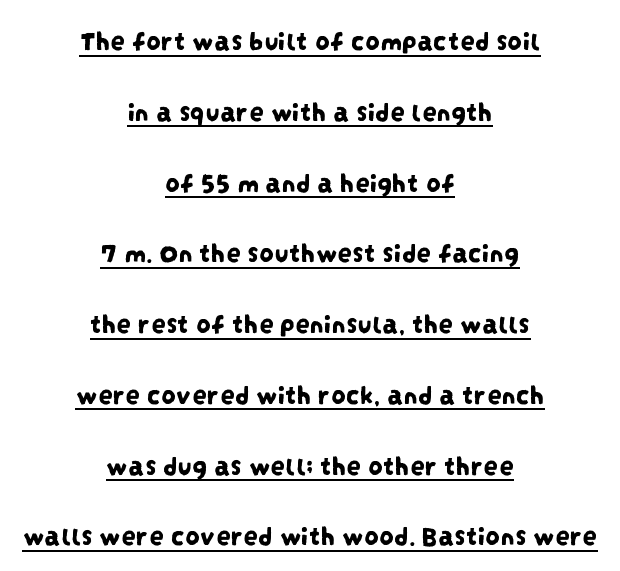
Q: Is the typeface a serif or a sans-serif typeface? A: Sans-serif.
Q: Is the text underlined? A: Yes.
Q: How is the paragraph aligned? A: Centered.
Q: Is the spacing between letters normal or unusually wide? A: Normal.
Q: Is the spacing between lines tight, normal or loose? A: Loose.
Q: Width (condensed, normal, or wide)? A: Condensed.
Q: Stroke contrast? A: Low.
Q: x-height? A: Large.
Q: Monospaced? A: No.
